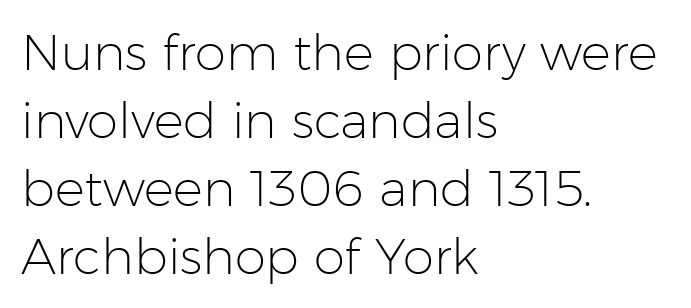
The image shows 50 px light sans-serif type, upright; set left-aligned, normal line spacing (1.36x), normal letter spacing, not underlined; low stroke contrast and a medium x-height.
